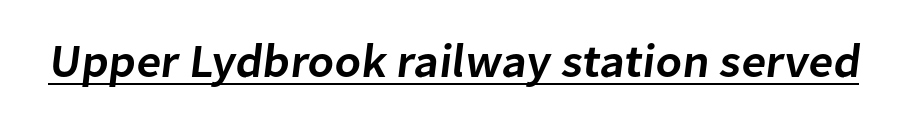
Stroke terminals: plain, sans-serif. Does extra space separate the letters? No, they use regular spacing. In designer terms, the underline attribute is active on this setting. How heavy is the stroke? Medium-heavy — a semibold, shy of bold. Each letter keeps its own natural width here, so spacing adapts to shape.
